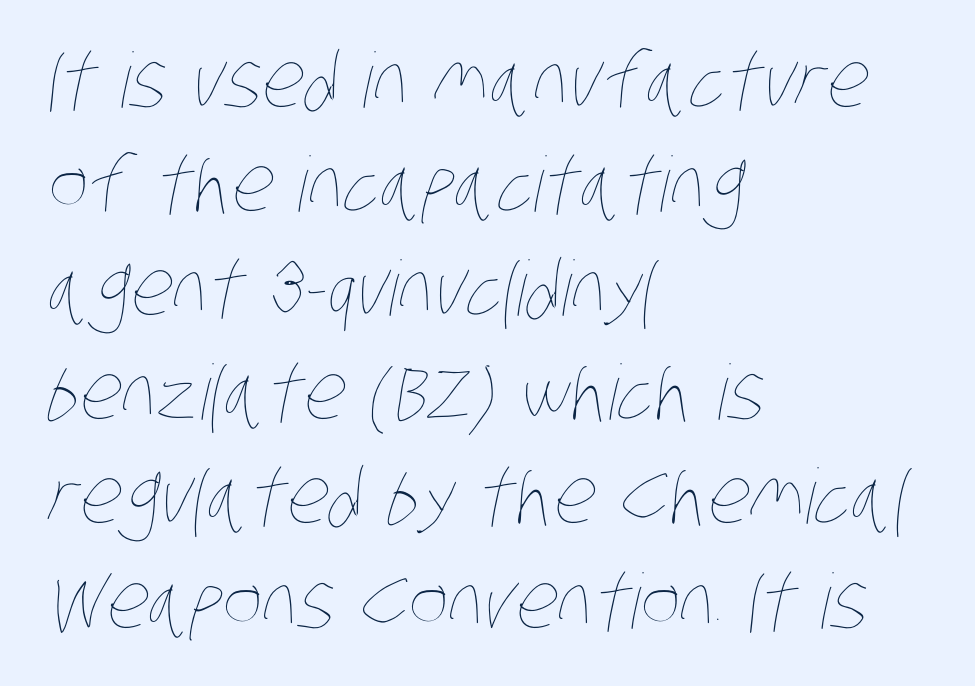
The image shows 76 px thin, condensed type; set left-aligned, normal line spacing (1.37x), normal letter spacing, not underlined; low stroke contrast and a large x-height.
